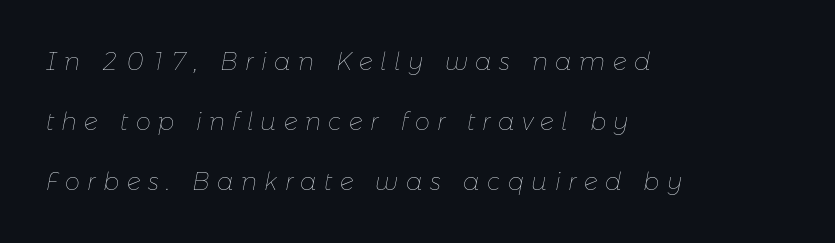
Q: Is the text bold? A: No.
Q: Is the text italic (slanted)? A: Yes, it leans right by about 11 degrees.
Q: Is the text underlined? A: No.
Q: How is the paragraph aligned? A: Left-aligned.
Q: Is the spacing between letters normal or unusually wide? A: Unusually wide.
Q: Is the spacing between lines tight, normal or loose? A: Loose.
